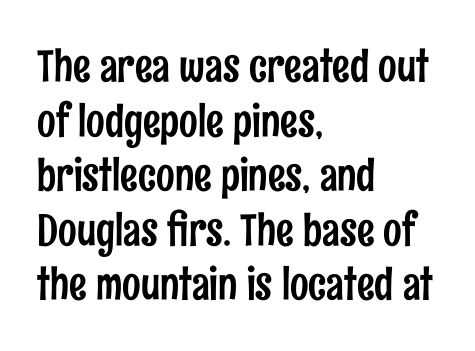
{"serif": "no", "italic": "no", "width": "condensed", "stroke_contrast": "low", "x_height": "medium", "monospaced": "no", "underline": "no", "align": "left", "line_spacing_ratio": 1.24, "letter_spacing": "normal", "letter_spacing_em": 0.0, "glyph_px": 44}
